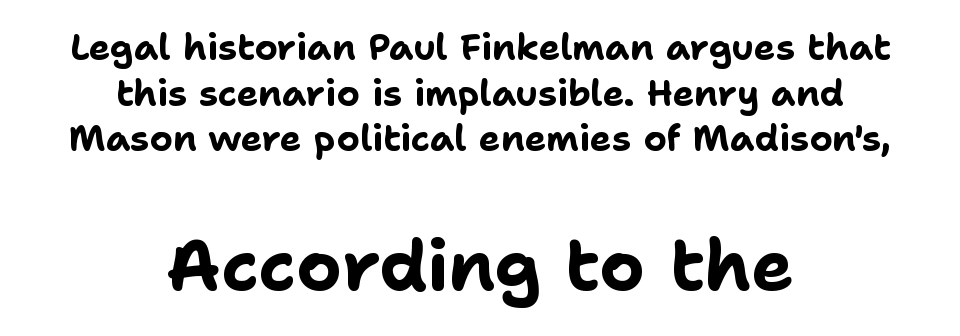
{"serif": "no", "italic": "no", "bold": "yes", "weight": "bold", "width": "normal", "stroke_contrast": "low", "x_height": "medium", "monospaced": "no", "underline": "no", "align": "center", "line_spacing": "normal", "line_spacing_ratio": 1.27, "letter_spacing": "normal", "letter_spacing_em": 0.0, "larger_block": "second", "size_ratio": 1.97, "glyph_px": 71}
